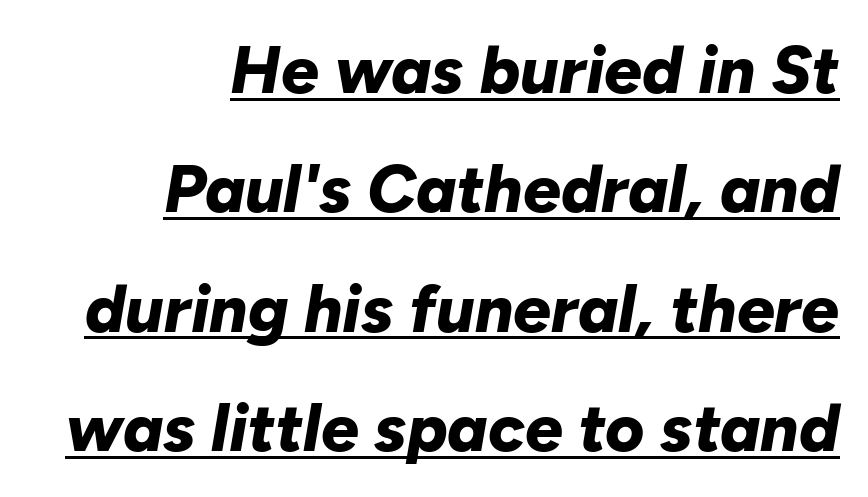
The horizontal fit of the characters is conventional and even. If you drew a ruler down the right edge, every line would touch it. Plenty of ink on the page — the face is bold. A typesetter would call this proportional, since set widths differ per character. A baseline rule has been typeset under these characters.
